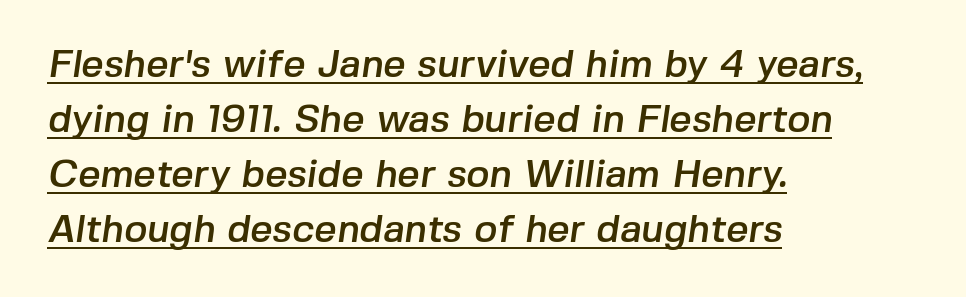
{"serif": "no", "width": "normal", "stroke_contrast": "low", "x_height": "medium", "monospaced": "no", "underline": "yes", "align": "left", "line_spacing": "normal", "line_spacing_ratio": 1.41, "letter_spacing": "normal", "letter_spacing_em": 0.0, "glyph_px": 39}
